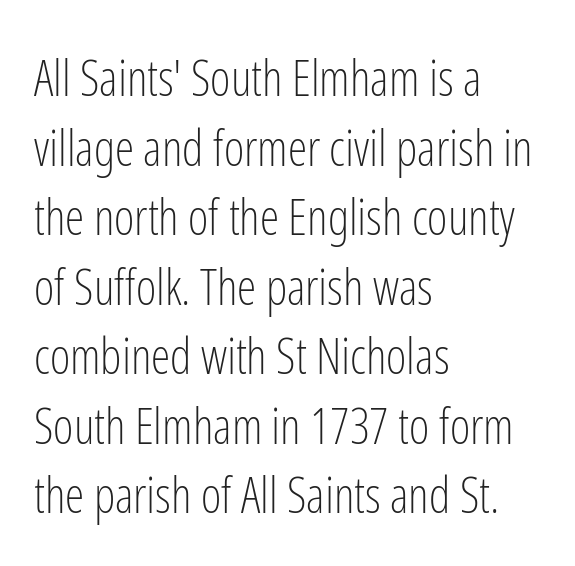
The image shows 49 px light, condensed sans-serif type, upright; set left-aligned, normal line spacing (1.42x), normal letter spacing, not underlined; low stroke contrast and a medium x-height.
